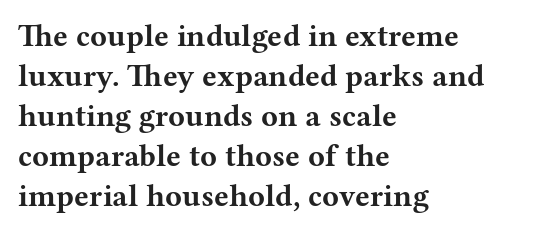
Q: Is the text bold? A: Yes.
Q: Is the text italic (slanted)? A: No, it is upright.
Q: Is the typeface a serif or a sans-serif typeface? A: Serif.
Q: Is the text underlined? A: No.
Q: How is the paragraph aligned? A: Left-aligned.
Q: Is the spacing between letters normal or unusually wide? A: Normal.
Q: Is the spacing between lines tight, normal or loose? A: Normal.
Q: Width (condensed, normal, or wide)? A: Wide.
Q: Stroke contrast? A: Medium.
Q: x-height? A: Medium.
Q: Monospaced? A: No.
